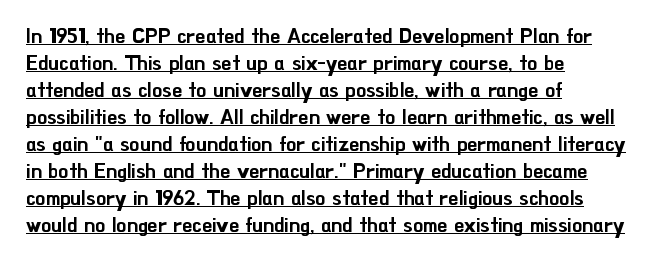
The image shows 20 px text type, upright; set left-aligned, normal line spacing (1.35x), normal letter spacing, underlined.
